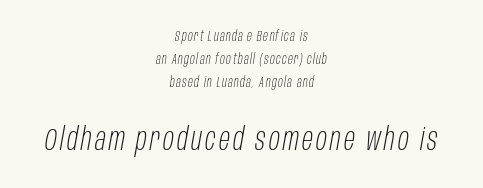
{"italic": "yes", "lean": "right", "slant_degrees": 10, "bold": "no", "weight": "light", "width": "condensed", "stroke_contrast": "low", "x_height": "large", "monospaced": "no", "underline": "no", "align": "center", "line_spacing": "normal", "line_spacing_ratio": 1.66, "larger_block": "second", "size_ratio": 2.29, "glyph_px": 32}
